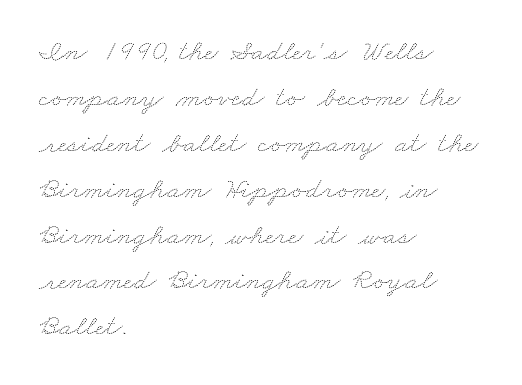
The image shows 30 px thin, wide type; set left-aligned, normal line spacing (1.53x), normal letter spacing, not underlined; medium stroke contrast and a small x-height.
